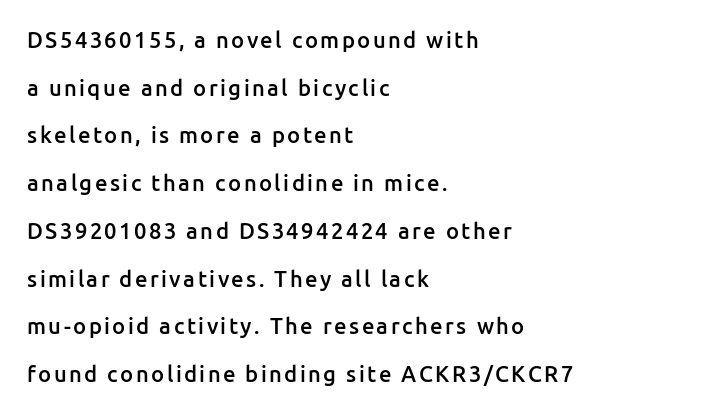
Q: Is the text bold? A: Semi-bold.
Q: Is the text italic (slanted)? A: No, it is upright.
Q: Is the text underlined? A: No.
Q: How is the paragraph aligned? A: Left-aligned.
Q: Is the spacing between lines tight, normal or loose? A: Loose.
